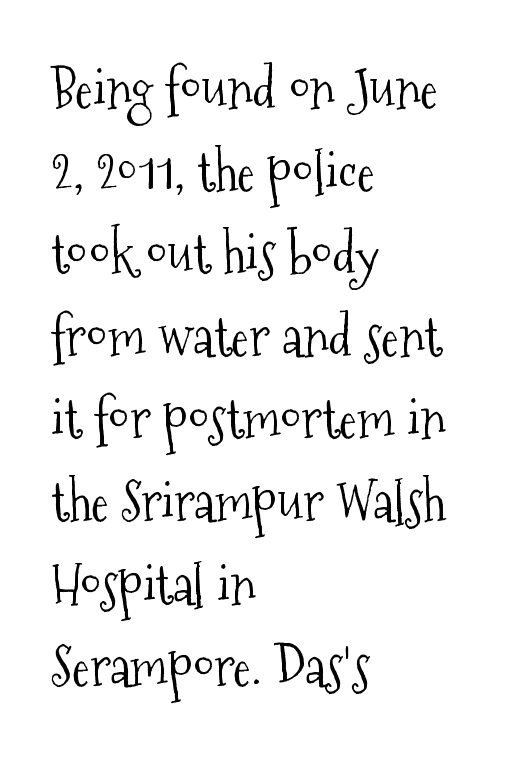
{"serif": "yes", "italic": "no", "bold": "no", "weight": "light", "width": "condensed", "stroke_contrast": "medium", "x_height": "medium", "monospaced": "no", "underline": "no", "align": "left", "line_spacing": "normal", "line_spacing_ratio": 1.53, "letter_spacing": "normal", "letter_spacing_em": 0.0, "glyph_px": 54}
